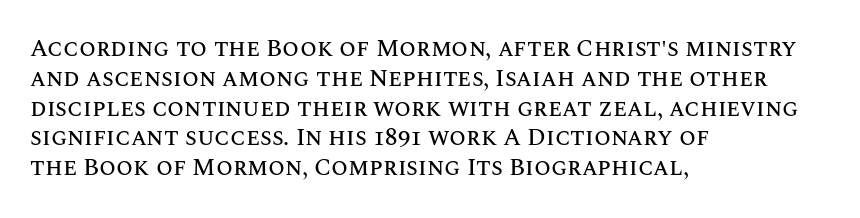
Q: Is the text italic (slanted)? A: No, it is upright.
Q: Is the text underlined? A: No.
Q: How is the paragraph aligned? A: Left-aligned.
Q: Is the spacing between letters normal or unusually wide? A: Normal.
